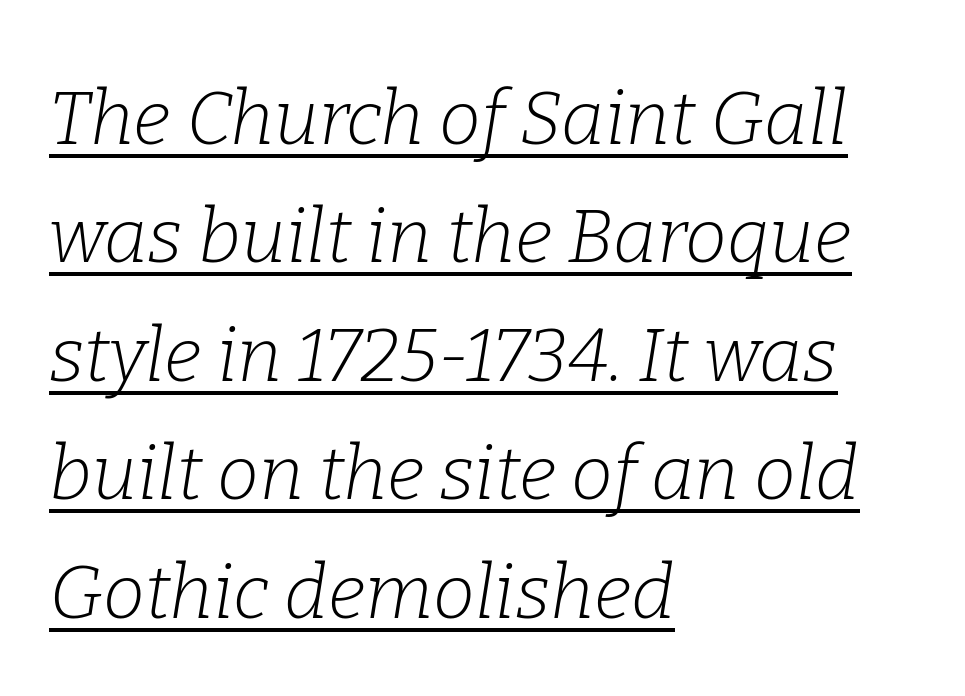
The image shows 75 px light serif type, italic (leaning right); set left-aligned, normal line spacing (1.58x), normal letter spacing, underlined; low stroke contrast and a medium x-height.
